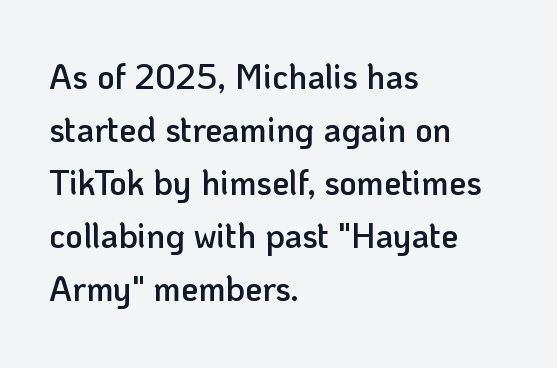
Quick note: underline off. Tracking here is standard; glyphs follow each other at the usual distance. One glance says typical: line gaps are just what's usual. Looks like regular typesetting: each glyph gets only the width it needs. The font is running at a semibold setting, under full bold. Classification — sans serif.
